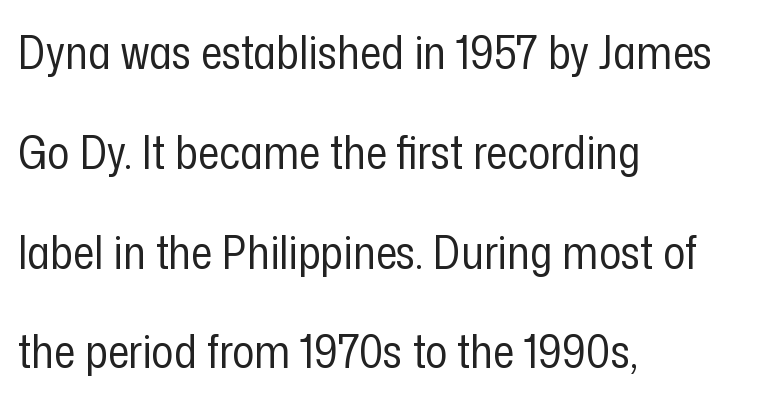
Descenders hang freely into open space. Interline gaps are noticeably wide in this sample. The letters advance in unequal steps, a hallmark of proportional type. The strokes are not fattened; the text isn't bold. Grotesque or geometric, the face here clearly has no serifs.
